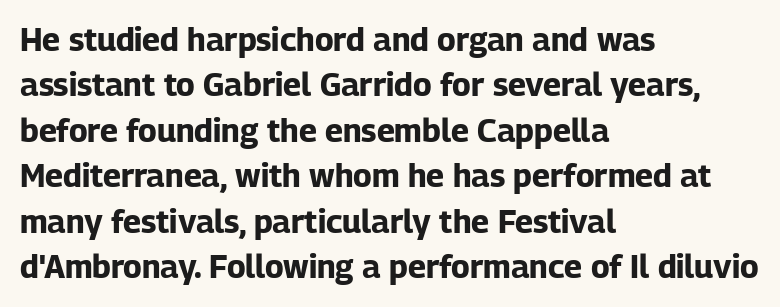
The image shows 32 px bold sans-serif type, upright; set left-aligned, normal line spacing (1.42x), normal letter spacing, not underlined; low stroke contrast and a medium x-height.
